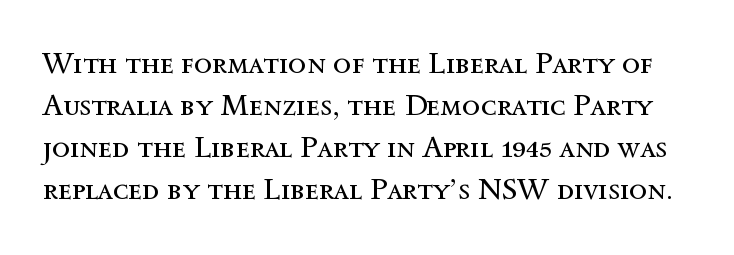
Upright lettering throughout. Varying glyph widths throughout — classic text-font behaviour. Interline gaps are of average width in this sample. The weight tops out at a normal text grade. The letters sit at their default tracking, neither squeezed nor spread. The gap between lines stays unmarked.
